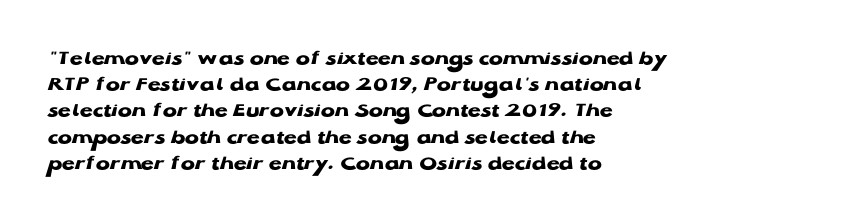
The image shows 21 px bold type, upright; set left-aligned, normal line spacing (1.25x), normal letter spacing, not underlined.
